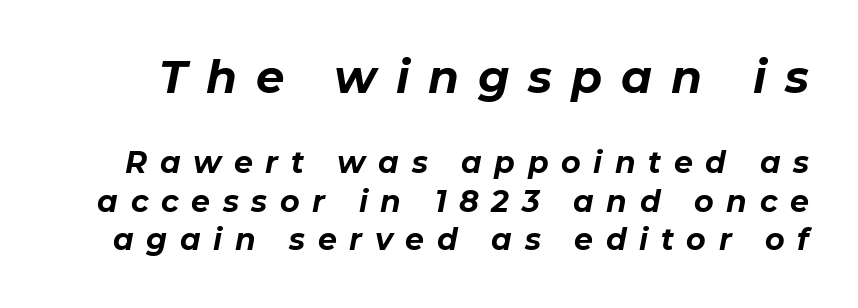
{"italic": "yes", "lean": "right", "slant_degrees": 11, "bold": "yes", "weight": "bold", "width": "normal", "stroke_contrast": "low", "x_height": "medium", "monospaced": "no", "underline": "no", "line_spacing": "normal", "line_spacing_ratio": 1.29, "letter_spacing": "wide", "letter_spacing_em": 0.42, "larger_block": "first", "size_ratio": 1.5, "glyph_px": 45}
